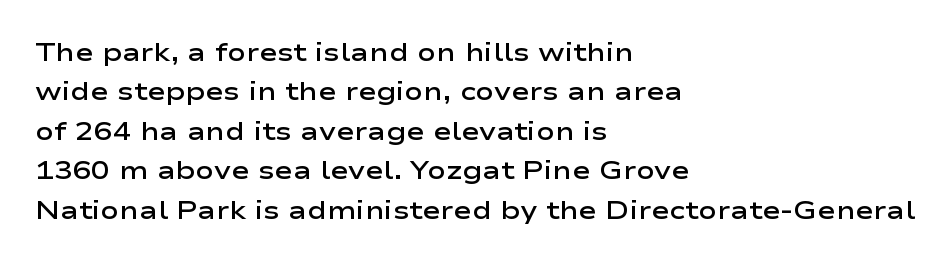
The image shows 25 px text type, upright; set left-aligned, normal line spacing (1.58x), normal letter spacing, not underlined.
